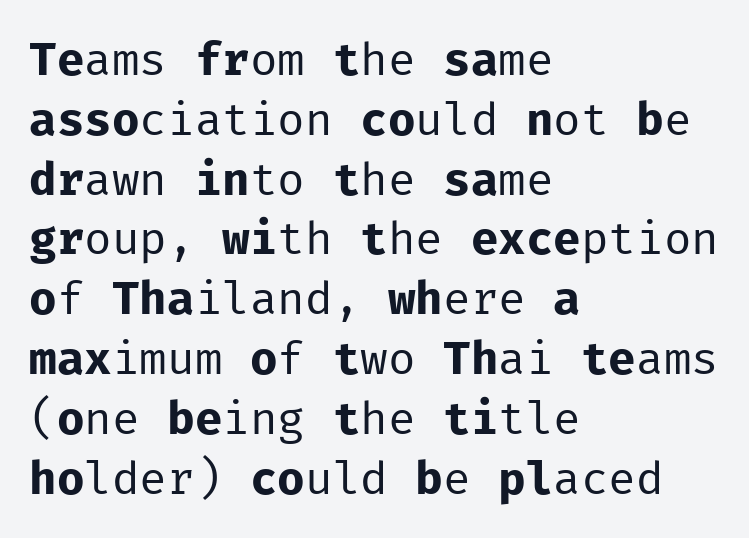
Inter-character spacing is left at the font's built-in metrics. A typesetter would label this face a sans. Weight class: somewhere from thin through regular. Notice how the stems are strictly vertical — no italics here.
